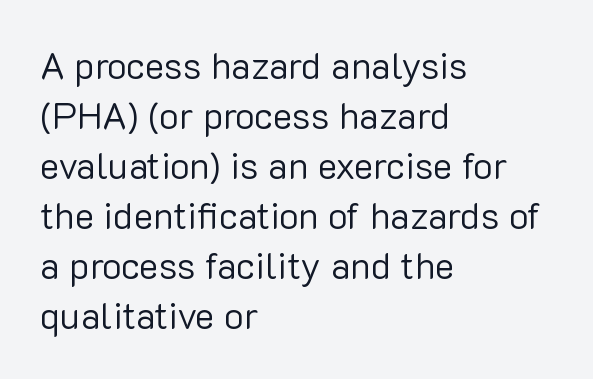
This sample uses plain, unmodified letter spacing. A typesetter would label this face a sans. Any mark beneath the type? The region is blank. Each letter keeps its own natural width here, so spacing adapts to shape.
